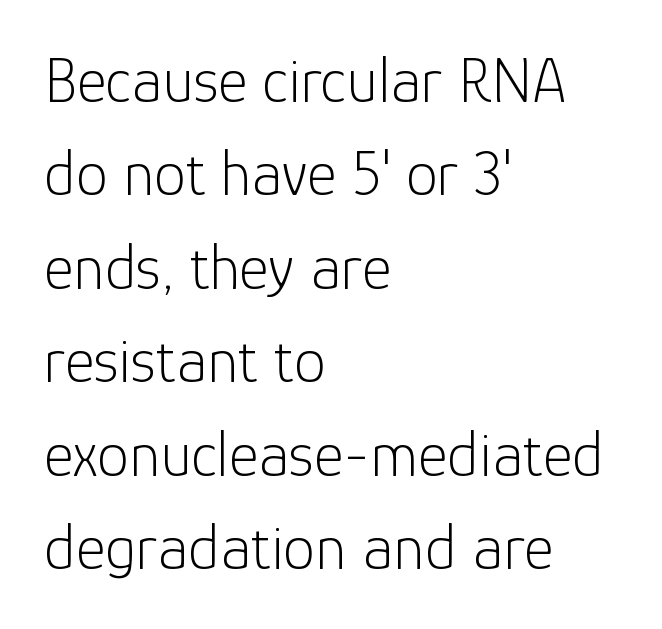
The image shows 64 px light sans-serif type, upright; set left-aligned, normal line spacing (1.46x), normal letter spacing, not underlined; low stroke contrast and a medium x-height.
